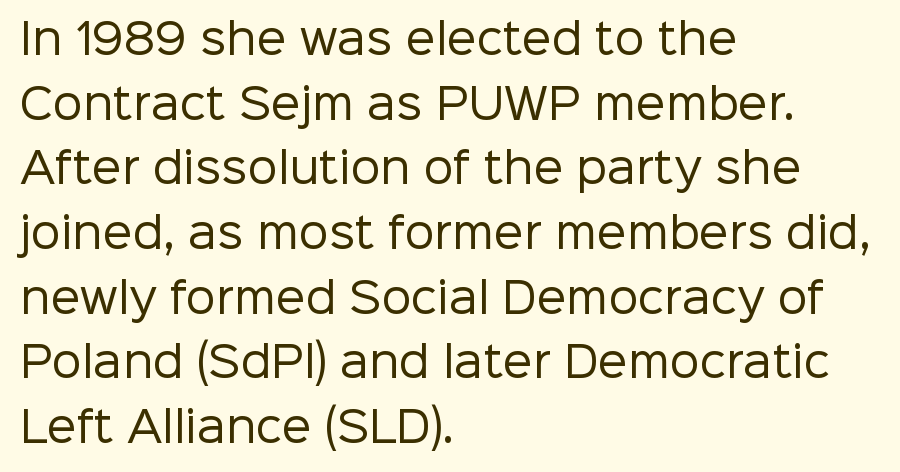
The image shows 42 px regular-weight sans-serif type, upright; set left-aligned, normal line spacing (1.54x), normal letter spacing, not underlined; low stroke contrast and a medium x-height.
